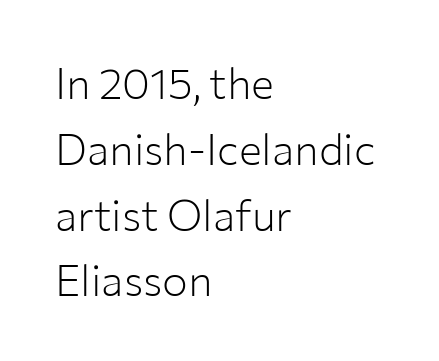
Q: Is the text bold? A: No.
Q: Is the text italic (slanted)? A: No, it is upright.
Q: Is the typeface a serif or a sans-serif typeface? A: Sans-serif.
Q: Is the text underlined? A: No.
Q: How is the paragraph aligned? A: Left-aligned.
Q: Is the spacing between letters normal or unusually wide? A: Normal.
Q: Is the spacing between lines tight, normal or loose? A: Normal.
Q: Width (condensed, normal, or wide)? A: Normal.
Q: Stroke contrast? A: Low.
Q: x-height? A: Medium.
Q: Monospaced? A: No.
